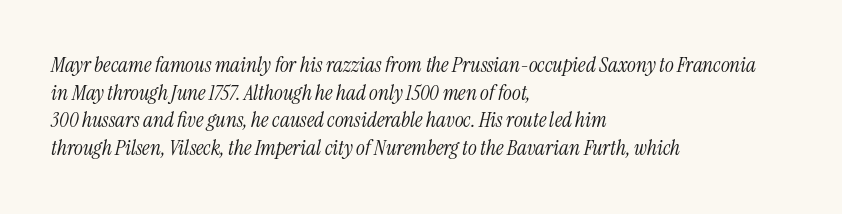
The image shows 21 px text type, italic (leaning right); set left-aligned, normal line spacing (1.32x), normal letter spacing, not underlined.
